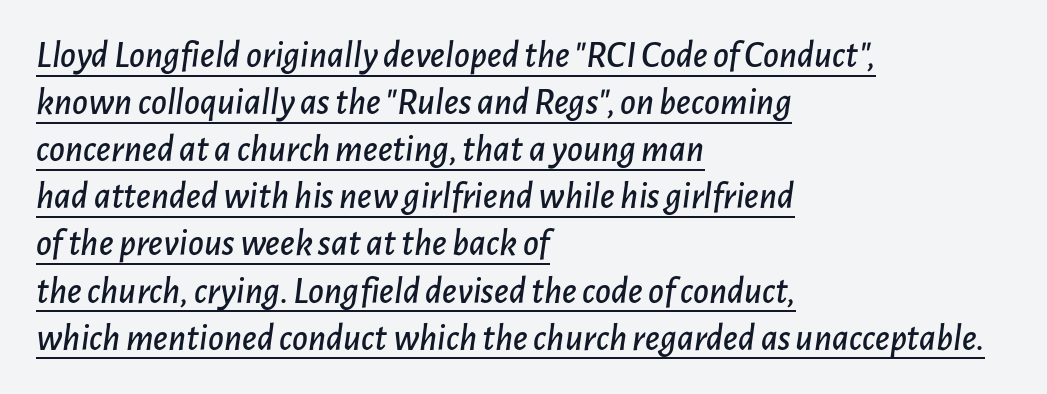
{"italic": "yes", "lean": "right", "slant_degrees": 7, "width": "normal", "stroke_contrast": "low", "x_height": "medium", "monospaced": "no", "underline": "yes", "align": "left", "line_spacing_ratio": 1.24, "letter_spacing": "normal", "letter_spacing_em": 0.0, "glyph_px": 38}
